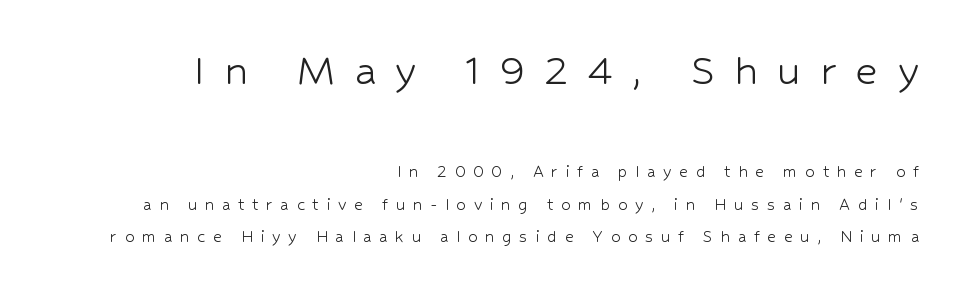
{"serif": "no", "italic": "no", "bold": "no", "weight": "light", "width": "normal", "stroke_contrast": "low", "x_height": "medium", "monospaced": "no", "underline": "no", "align": "right", "line_spacing_ratio": 1.71, "letter_spacing": "wide", "letter_spacing_em": 0.4, "larger_block": "first", "size_ratio": 2.53, "glyph_px": 48}
